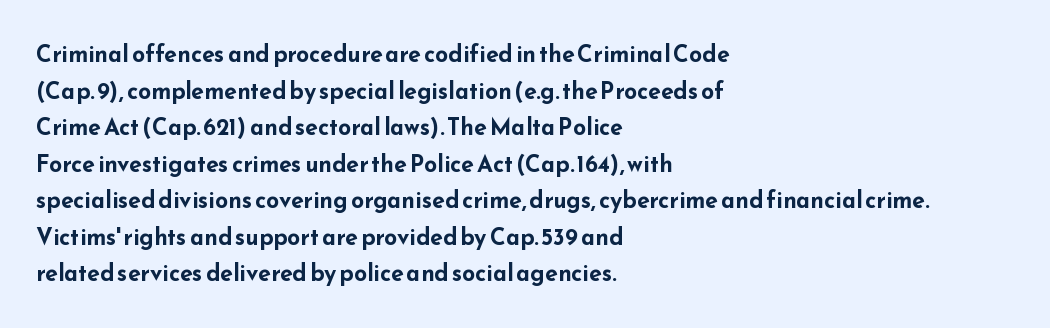
{"italic": "no", "bold": "yes", "underline": "no", "align": "left", "line_spacing": "normal", "line_spacing_ratio": 1.59, "letter_spacing": "normal", "letter_spacing_em": 0.0, "glyph_px": 23}
